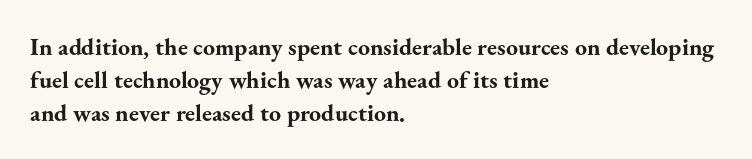
The tracking reads as untouched default to a designer's eye. Check the space under the baseline: it is left empty. The letters stand straight up with perfectly vertical stems. Each line starts at the same left margin while the right side varies. Weight check: bold — yes, fully. These lines sit exactly where default settings would place them.
